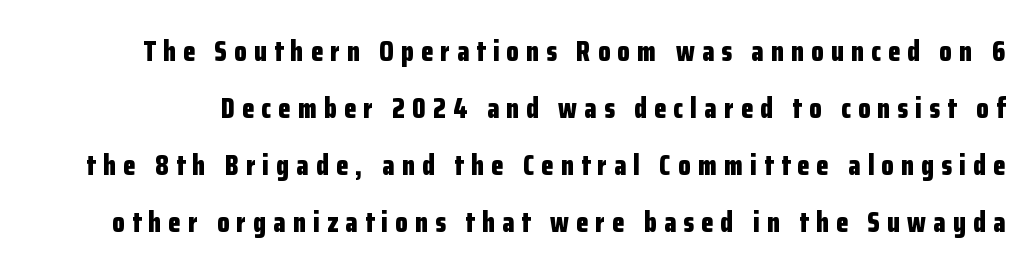
Q: Is the text bold? A: Yes.
Q: Is the text italic (slanted)? A: No, it is upright.
Q: Is the typeface a serif or a sans-serif typeface? A: Sans-serif.
Q: Is the text underlined? A: No.
Q: Is the spacing between letters normal or unusually wide? A: Unusually wide.
Q: Is the spacing between lines tight, normal or loose? A: Loose.
Q: Width (condensed, normal, or wide)? A: Condensed.
Q: Stroke contrast? A: Low.
Q: x-height? A: Medium.
Q: Monospaced? A: No.
